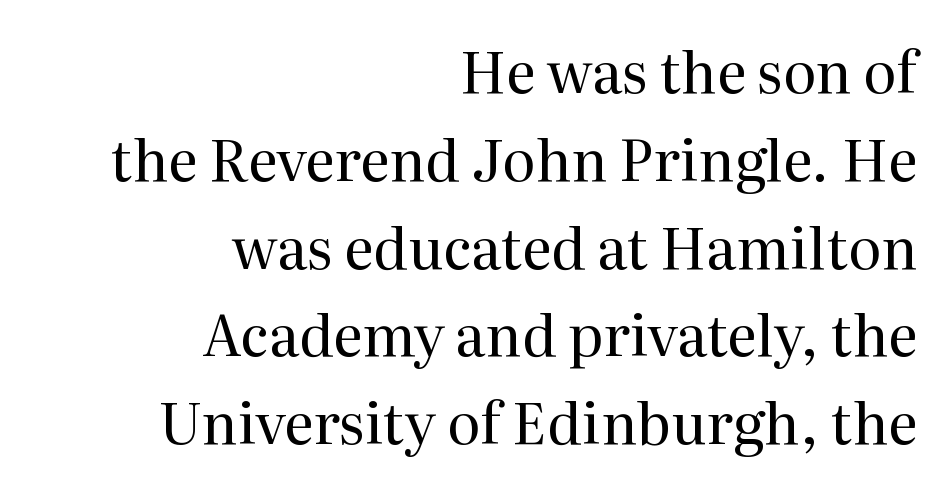
Q: Is the text bold? A: No.
Q: Is the text italic (slanted)? A: No, it is upright.
Q: Is the typeface a serif or a sans-serif typeface? A: Serif.
Q: Is the text underlined? A: No.
Q: How is the paragraph aligned? A: Right-aligned.
Q: Is the spacing between letters normal or unusually wide? A: Normal.
Q: Is the spacing between lines tight, normal or loose? A: Normal.
Q: Width (condensed, normal, or wide)? A: Normal.
Q: Stroke contrast? A: Medium.
Q: x-height? A: Medium.
Q: Monospaced? A: No.
